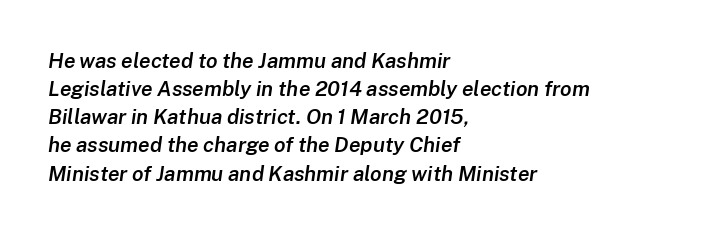
{"italic": "yes", "lean": "right", "slant_degrees": 8, "bold": "semi", "underline": "no", "align": "left", "line_spacing": "normal", "line_spacing_ratio": 1.34, "letter_spacing": "normal", "letter_spacing_em": 0.0, "glyph_px": 21}
